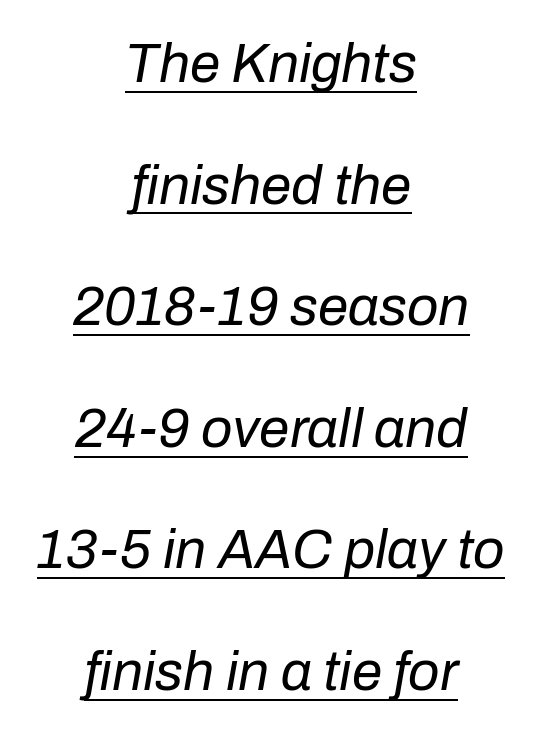
Q: Is the text bold? A: No.
Q: Is the text italic (slanted)? A: Yes, it leans right by about 10 degrees.
Q: Is the text underlined? A: Yes.
Q: How is the paragraph aligned? A: Centered.
Q: Is the spacing between letters normal or unusually wide? A: Normal.
Q: Is the spacing between lines tight, normal or loose? A: Loose.
Q: Width (condensed, normal, or wide)? A: Normal.
Q: Stroke contrast? A: Low.
Q: x-height? A: Medium.
Q: Monospaced? A: No.
